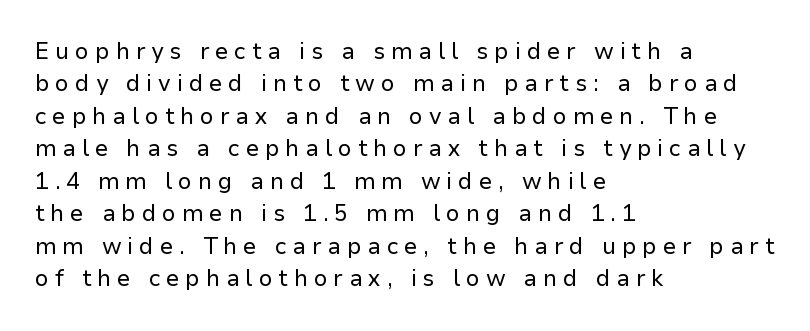
The image shows 23 px text type, upright; set left-aligned, normal line spacing (1.41x), unusually wide letter spacing (+0.25 em), not underlined.
